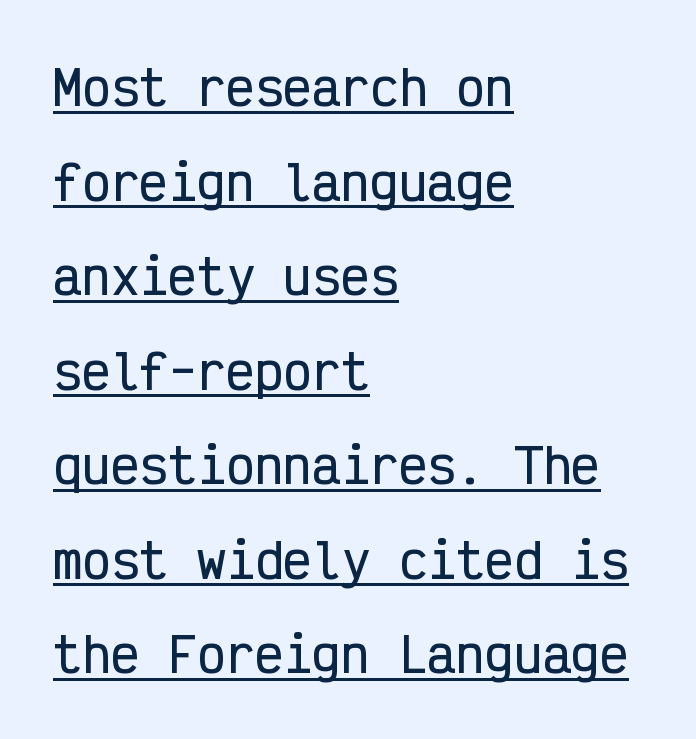
This sample carries an underscore along the baseline area. Honestly, the letter spacing is just normal — you wouldn't notice it. One-word summary of the alignment: left. This sample has the even, mechanical cadence of fixed-width lettering.
